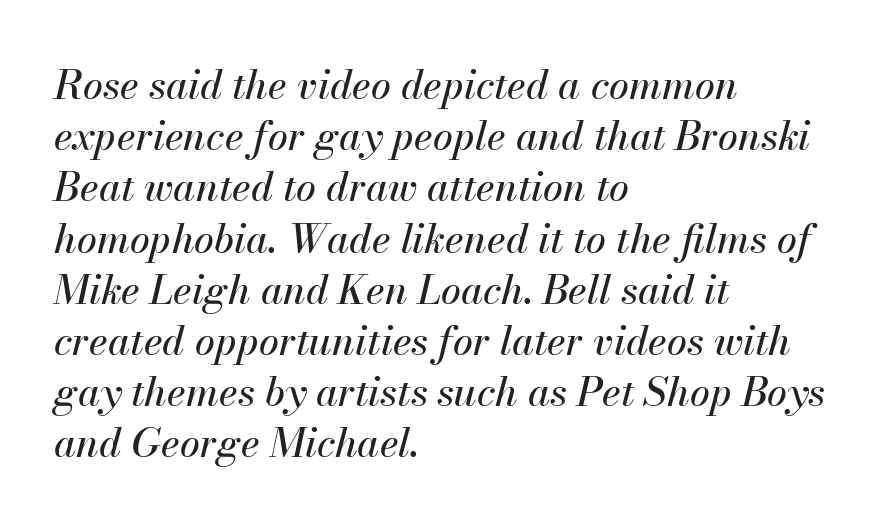
Slant detected: the letters are inclined. Line spacing here is normal. The rendering anchors every line to the left-hand side. You could not count columns in this text — the font is proportionally spaced. The passage shown is not underscored anywhere. Compared with typical body copy, the letter spacing here is the same.
